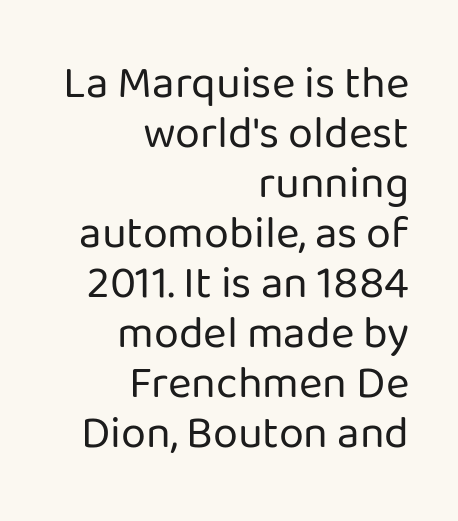
Q: Is the text bold? A: No.
Q: Is the text italic (slanted)? A: No, it is upright.
Q: Is the typeface a serif or a sans-serif typeface? A: Sans-serif.
Q: Is the text underlined? A: No.
Q: How is the paragraph aligned? A: Right-aligned.
Q: Is the spacing between letters normal or unusually wide? A: Normal.
Q: Is the spacing between lines tight, normal or loose? A: Tight.
Q: Width (condensed, normal, or wide)? A: Normal.
Q: Stroke contrast? A: Low.
Q: x-height? A: Medium.
Q: Monospaced? A: No.
